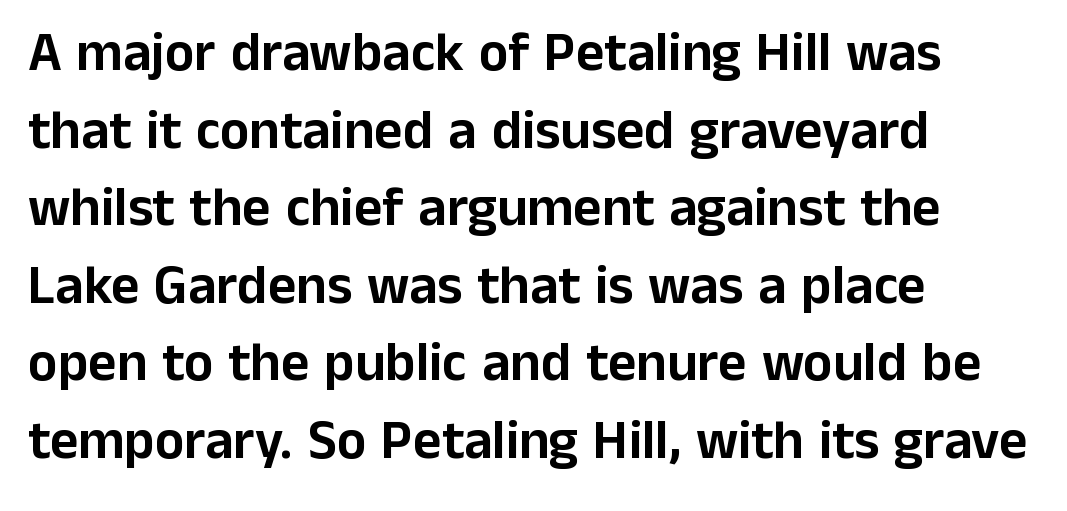
{"serif": "no", "italic": "no", "width": "normal", "stroke_contrast": "low", "x_height": "medium", "monospaced": "no", "underline": "no", "align": "left", "line_spacing": "normal", "line_spacing_ratio": 1.41, "letter_spacing": "normal", "letter_spacing_em": 0.0, "glyph_px": 55}
